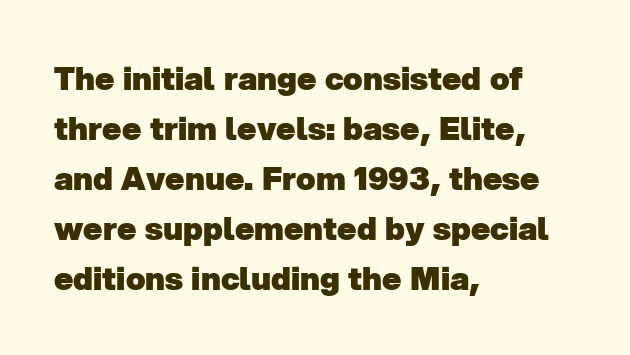
{"serif": "no", "bold": "yes", "weight": "heavy", "width": "normal", "stroke_contrast": "low", "x_height": "medium", "monospaced": "no", "underline": "no", "align": "left", "line_spacing": "normal", "line_spacing_ratio": 1.56, "letter_spacing": "normal", "letter_spacing_em": 0.0, "glyph_px": 32}
